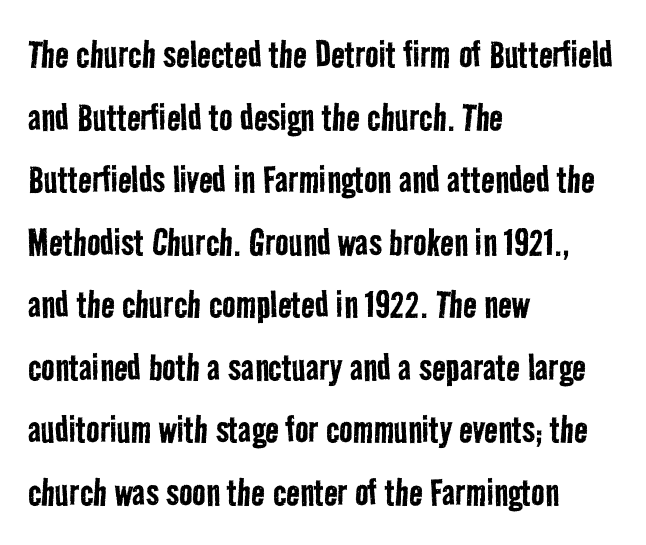
{"serif": "no", "bold": "no", "weight": "regular", "width": "condensed", "stroke_contrast": "low", "x_height": "medium", "monospaced": "no", "underline": "no", "align": "left", "line_spacing": "normal", "line_spacing_ratio": 1.39, "letter_spacing": "normal", "letter_spacing_em": 0.0, "glyph_px": 45}
